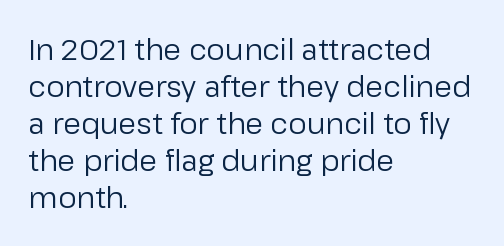
Q: Is the text bold? A: No.
Q: Is the text italic (slanted)? A: No, it is upright.
Q: Is the typeface a serif or a sans-serif typeface? A: Sans-serif.
Q: Is the text underlined? A: No.
Q: How is the paragraph aligned? A: Left-aligned.
Q: Is the spacing between letters normal or unusually wide? A: Normal.
Q: Is the spacing between lines tight, normal or loose? A: Normal.
Q: Width (condensed, normal, or wide)? A: Normal.
Q: Stroke contrast? A: Low.
Q: x-height? A: Medium.
Q: Monospaced? A: No.
